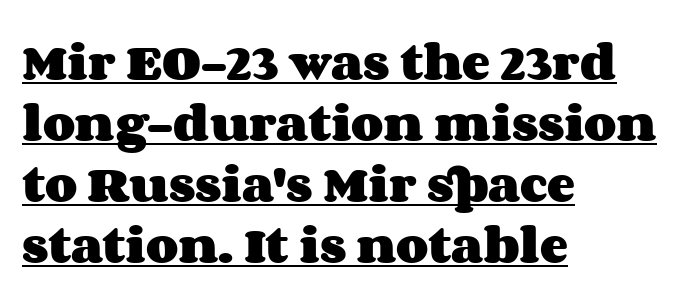
The image shows 42 px heavy, wide type, upright; set left-aligned, normal line spacing (1.45x), normal letter spacing, underlined; medium stroke contrast and a large x-height.
